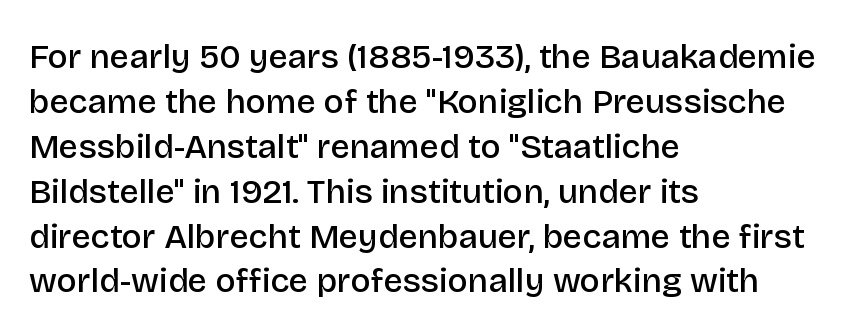
Q: Is the text bold? A: Semi-bold.
Q: Is the text italic (slanted)? A: No, it is upright.
Q: Is the typeface a serif or a sans-serif typeface? A: Sans-serif.
Q: Is the text underlined? A: No.
Q: How is the paragraph aligned? A: Left-aligned.
Q: Is the spacing between letters normal or unusually wide? A: Normal.
Q: Is the spacing between lines tight, normal or loose? A: Normal.
Q: Width (condensed, normal, or wide)? A: Normal.
Q: Stroke contrast? A: Low.
Q: x-height? A: Large.
Q: Monospaced? A: No.
